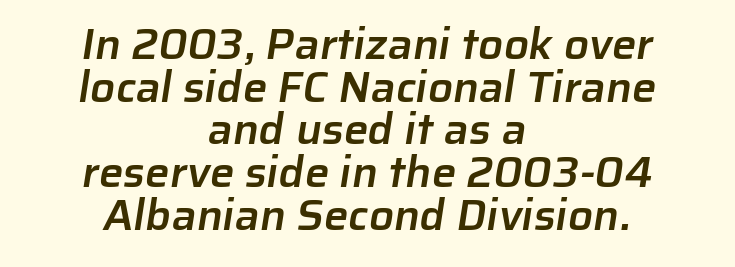
Q: Is the text bold? A: Semi-bold.
Q: Is the typeface a serif or a sans-serif typeface? A: Sans-serif.
Q: Is the text underlined? A: No.
Q: How is the paragraph aligned? A: Centered.
Q: Is the spacing between letters normal or unusually wide? A: Normal.
Q: Is the spacing between lines tight, normal or loose? A: Tight.
Q: Width (condensed, normal, or wide)? A: Normal.
Q: Stroke contrast? A: Low.
Q: x-height? A: Medium.
Q: Monospaced? A: No.
